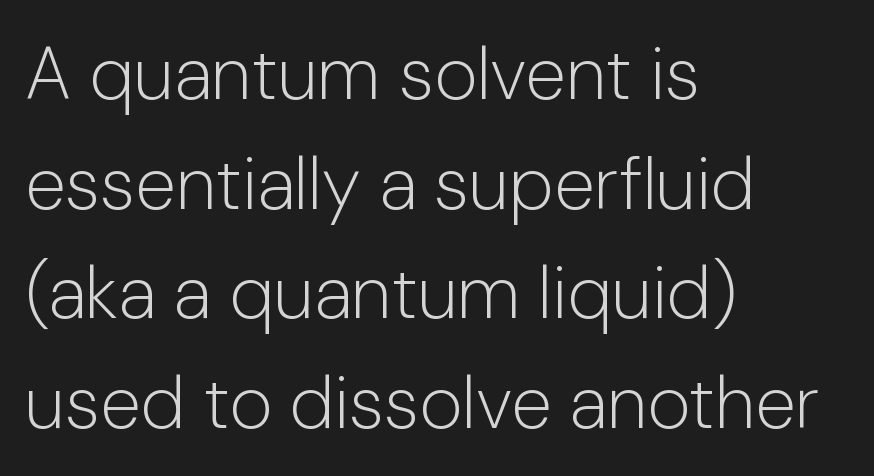
{"serif": "no", "italic": "no", "bold": "no", "weight": "light", "width": "normal", "stroke_contrast": "low", "x_height": "medium", "monospaced": "no", "underline": "no", "align": "left", "line_spacing": "normal", "line_spacing_ratio": 1.48, "letter_spacing": "normal", "letter_spacing_em": 0.0, "glyph_px": 74}
